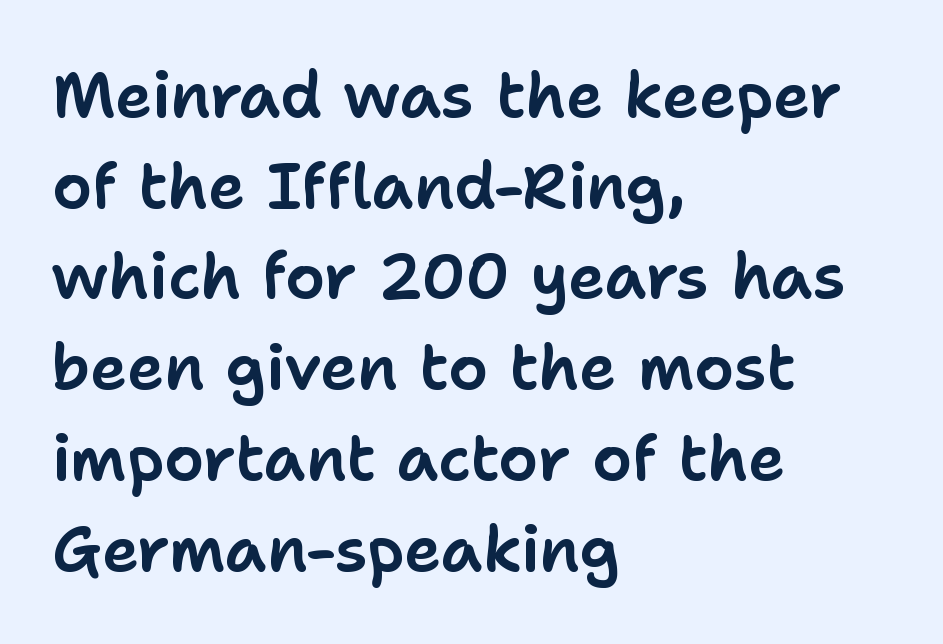
There is no visible air inserted between adjacent glyphs. Grotesque or geometric, the face here clearly has no serifs. Ascenders rise straight up at ninety degrees. The paragraph shown leans on its left margin. This sample keeps an unexceptional amount of space between lines. The letters advance in unequal steps, a hallmark of proportional type.
